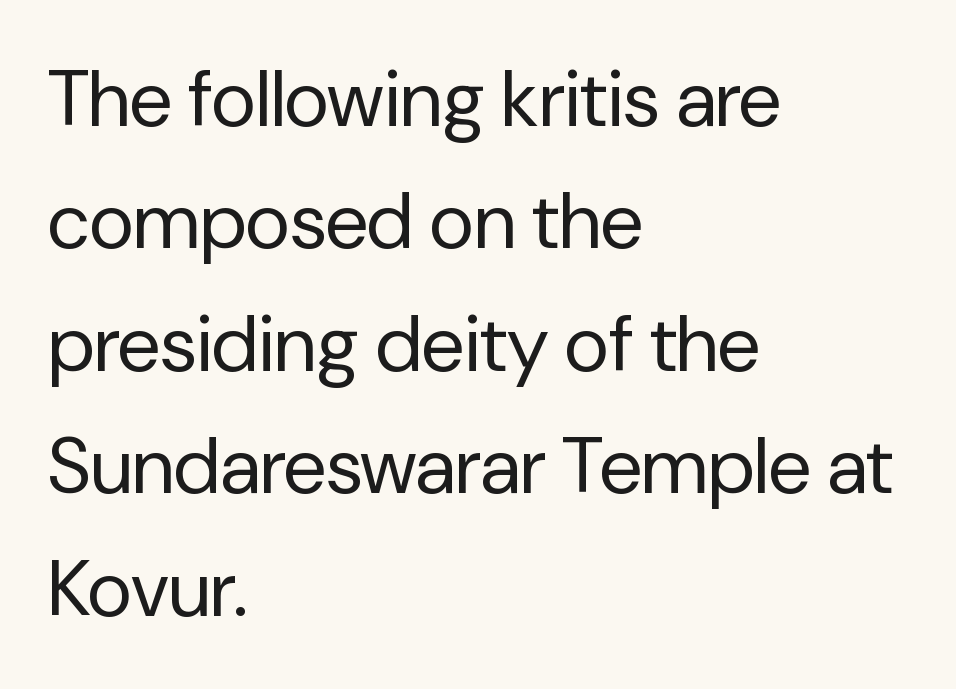
Q: Is the text bold? A: No.
Q: Is the text italic (slanted)? A: No, it is upright.
Q: Is the typeface a serif or a sans-serif typeface? A: Sans-serif.
Q: Is the text underlined? A: No.
Q: How is the paragraph aligned? A: Left-aligned.
Q: Is the spacing between letters normal or unusually wide? A: Normal.
Q: Is the spacing between lines tight, normal or loose? A: Normal.
Q: Width (condensed, normal, or wide)? A: Normal.
Q: Stroke contrast? A: Low.
Q: x-height? A: Medium.
Q: Monospaced? A: No.
